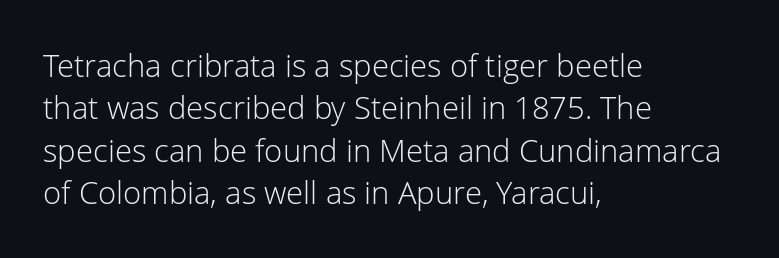
{"serif": "no", "italic": "no", "bold": "no", "weight": "light", "width": "normal", "stroke_contrast": "low", "x_height": "medium", "monospaced": "no", "underline": "no", "align": "left", "line_spacing": "normal", "line_spacing_ratio": 1.37, "letter_spacing": "normal", "letter_spacing_em": 0.0, "glyph_px": 31}
